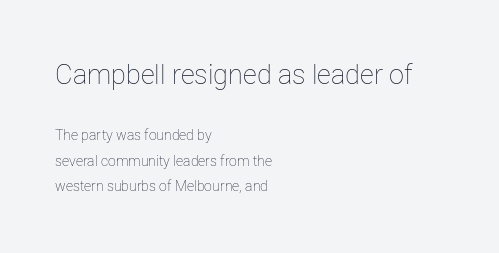
{"italic": "no", "bold": "no", "underline": "no", "align": "left", "line_spacing_ratio": 1.81, "letter_spacing": "normal", "letter_spacing_em": 0.0, "larger_block": "first", "size_ratio": 1.93, "glyph_px": 27}
